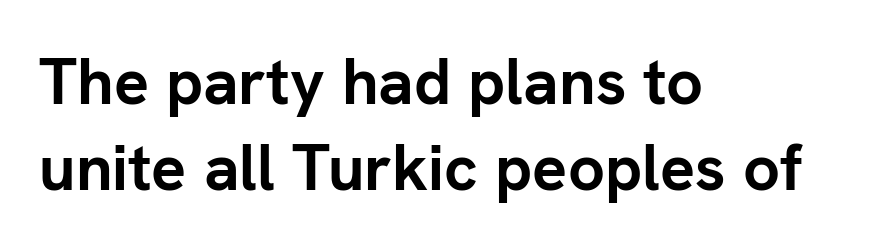
The image shows 65 px semibold sans-serif type, upright; set left-aligned, normal line spacing (1.32x), normal letter spacing, not underlined; low stroke contrast and a medium x-height.
